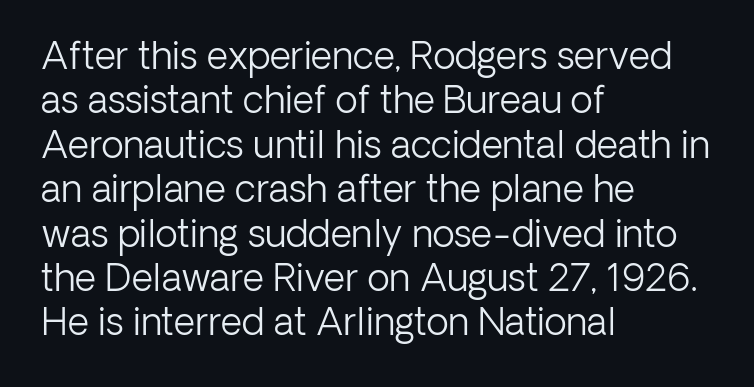
Stems here are at most as thick as an everyday book face. A bare baseline throughout the passage. This sample is left-justified, so line endings fall wherever the words run out. You could call the tracking neutral — neither tight nor loose.
